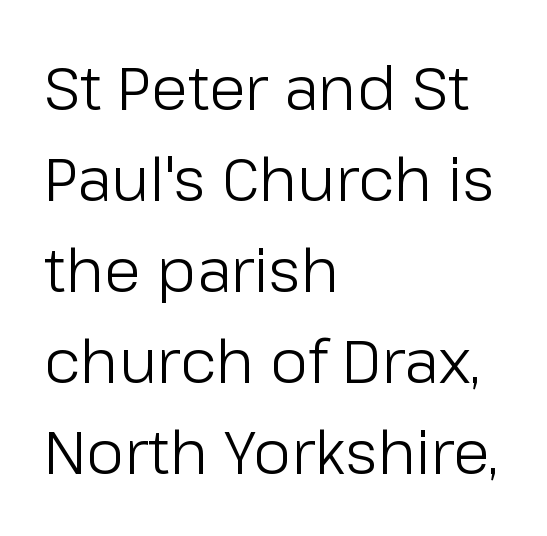
{"serif": "no", "italic": "no", "bold": "no", "weight": "light", "width": "normal", "stroke_contrast": "low", "x_height": "medium", "monospaced": "no", "underline": "no", "align": "left", "line_spacing": "normal", "line_spacing_ratio": 1.49, "letter_spacing": "normal", "letter_spacing_em": 0.0, "glyph_px": 61}
